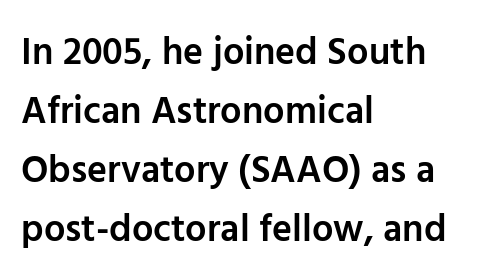
{"serif": "no", "italic": "no", "bold": "semi", "weight": "semibold", "width": "normal", "stroke_contrast": "low", "x_height": "medium", "monospaced": "no", "underline": "no", "align": "left", "line_spacing": "normal", "line_spacing_ratio": 1.55, "letter_spacing": "normal", "letter_spacing_em": 0.0, "glyph_px": 38}
